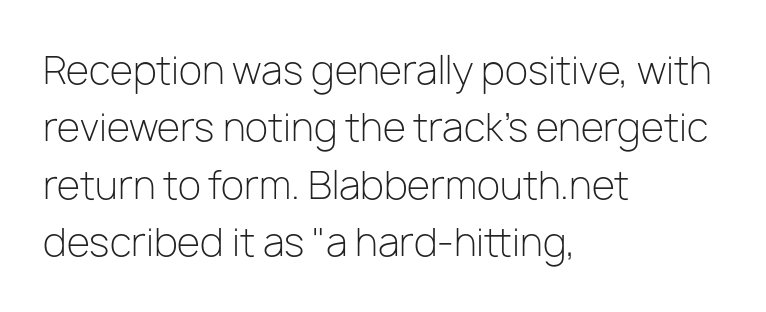
The image shows 38 px light sans-serif type, upright; set left-aligned, normal line spacing (1.51x), normal letter spacing, not underlined; low stroke contrast and a medium x-height.
